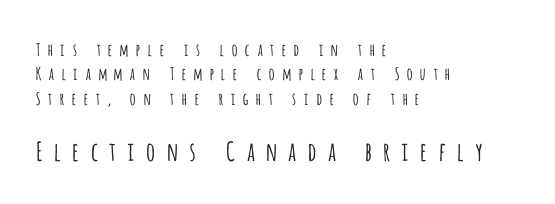
In CSS terms this would be text-align: left. Successive baselines arrive at the customary interval. The passage shown has open, widely tracked lettering throughout. Caption: face not bold, strokes unweighted. The second block has been scaled up relative to the first.
